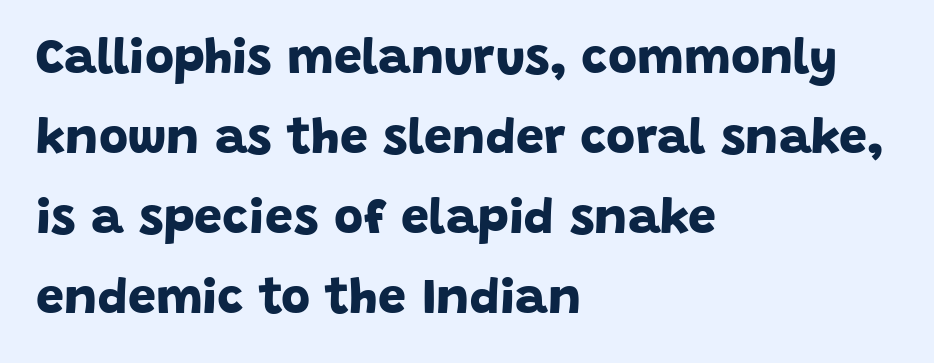
{"serif": "no", "bold": "yes", "weight": "bold", "width": "normal", "stroke_contrast": "low", "x_height": "large", "monospaced": "no", "underline": "no", "align": "left", "line_spacing": "normal", "line_spacing_ratio": 1.6, "letter_spacing": "normal", "letter_spacing_em": 0.0, "glyph_px": 50}
